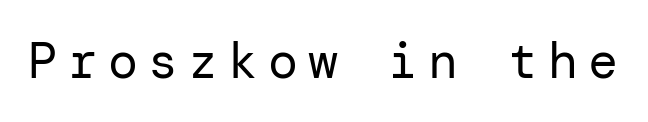
The strokes are not fattened; the text isn't bold. The type sits square on the baseline with zero lean. This rendering employs a face without finishing strokes, i.e., a sans-serif. The foot of each line stays bare and open. Substantial extra tracking has been applied to these lines.
